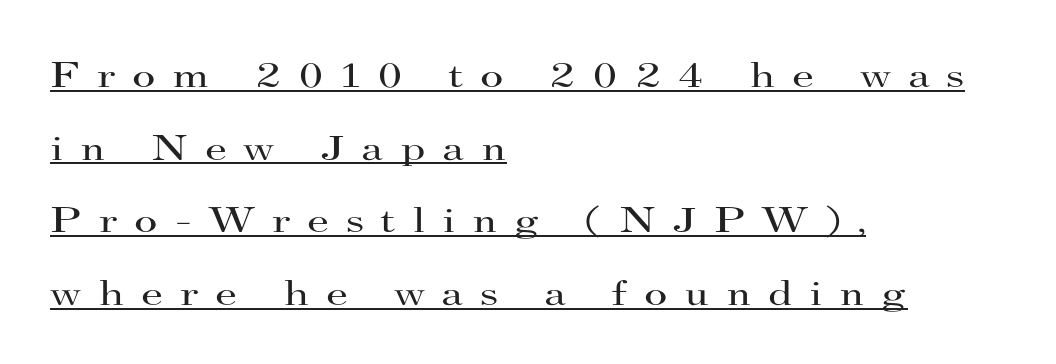
{"serif": "yes", "italic": "no", "bold": "no", "weight": "regular", "width": "wide", "stroke_contrast": "high", "x_height": "small", "monospaced": "no", "underline": "yes", "align": "left", "line_spacing": "loose", "line_spacing_ratio": 2.02, "letter_spacing": "wide", "letter_spacing_em": 0.46, "glyph_px": 36}
